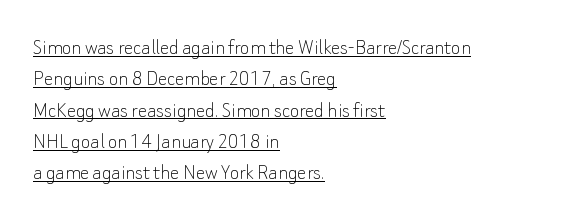
The image shows 23 px text type, upright; set left-aligned, normal line spacing (1.36x), normal letter spacing, underlined.
